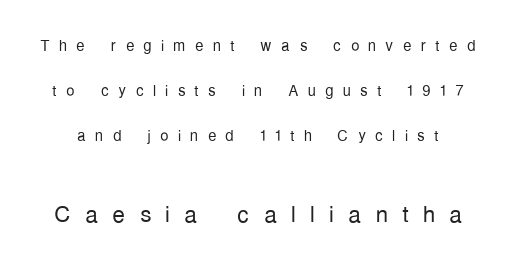
These lines have a slow, spaced-out rhythm from letter to letter. Rule under the text: the space is simply empty. You could fit nearly another row in the gap between these rows. Does the bottom block carry the larger type? Yes, it does. Type style note: lacks serifs. Weight: regular or lighter.
